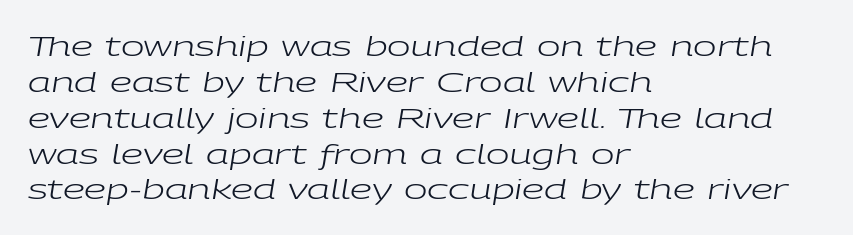
The image shows 28 px regular-weight, wide type, italic (leaning right); set left-aligned, normal line spacing (1.28x), normal letter spacing, not underlined; low stroke contrast and a medium x-height.
